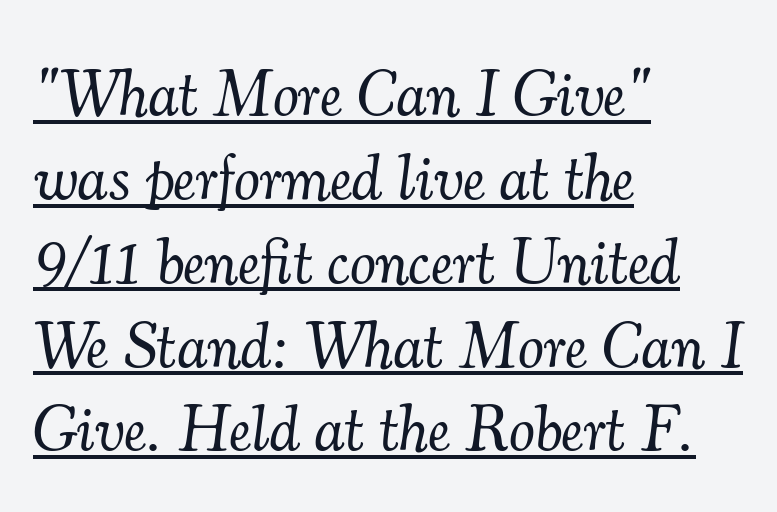
Q: Is the text bold? A: No.
Q: Is the text italic (slanted)? A: Yes, it leans right by about 7 degrees.
Q: Is the typeface a serif or a sans-serif typeface? A: Serif.
Q: Is the text underlined? A: Yes.
Q: How is the paragraph aligned? A: Left-aligned.
Q: Is the spacing between letters normal or unusually wide? A: Normal.
Q: Is the spacing between lines tight, normal or loose? A: Normal.
Q: Width (condensed, normal, or wide)? A: Normal.
Q: Stroke contrast? A: Medium.
Q: x-height? A: Small.
Q: Monospaced? A: No.
